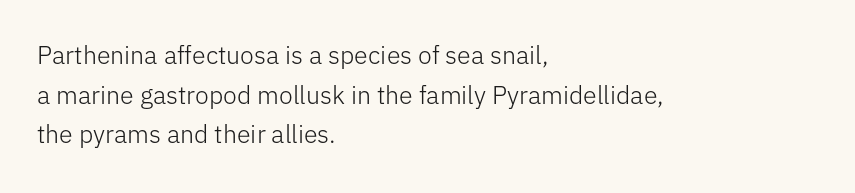
The image shows 25 px text type, upright; set left-aligned, normal line spacing (1.59x), normal letter spacing, not underlined.
